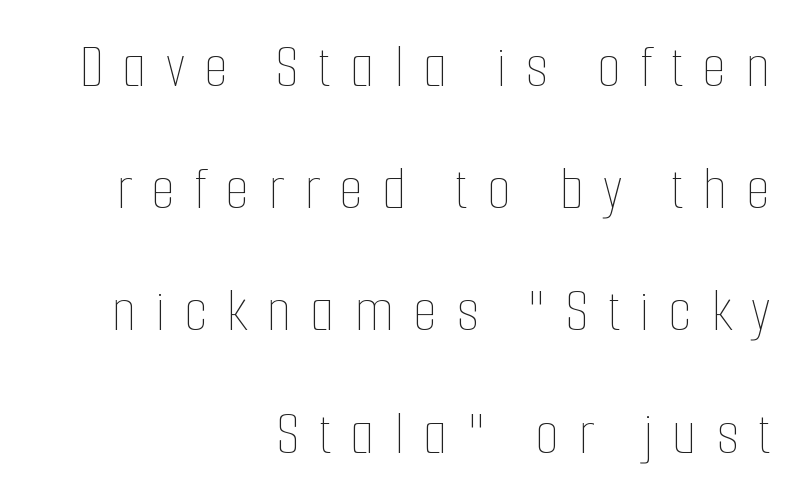
The image shows 63 px thin, condensed type, upright; set right-aligned, loose line spacing (1.94x), unusually wide letter spacing (+0.3 em), not underlined; low stroke contrast and a medium x-height.
